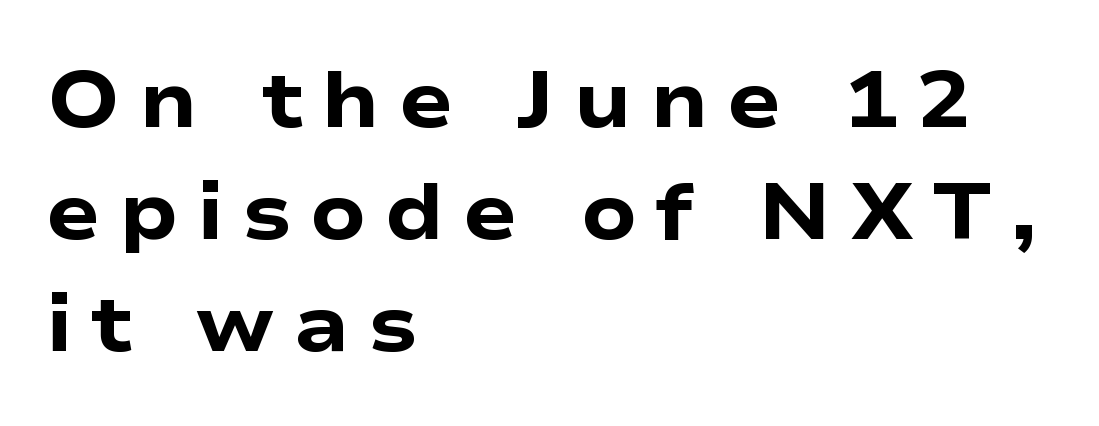
A typesetter would call this leading conventional body-copy spacing. These lines were composed using upright roman letters. The specimen omits any rule beneath the text block's lines. Note: no serifs on the glyphs.
